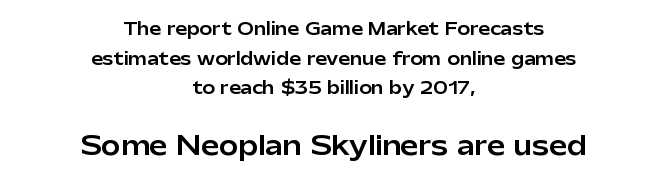
The image shows 26 px text type, upright; set centered, line spacing 1.74x, normal letter spacing, not underlined; the second (bottom) block is 1.53x larger.
